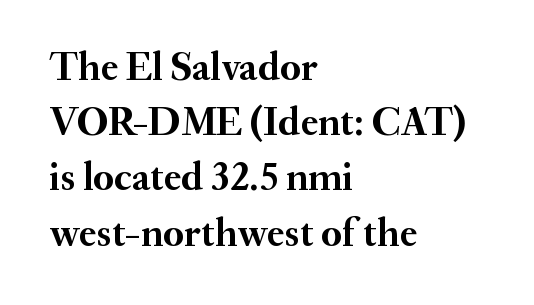
{"serif": "yes", "italic": "no", "bold": "yes", "weight": "semibold", "width": "normal", "stroke_contrast": "medium", "x_height": "small", "monospaced": "no", "underline": "no", "align": "left", "line_spacing": "normal", "line_spacing_ratio": 1.38, "letter_spacing": "normal", "letter_spacing_em": 0.0, "glyph_px": 40}
